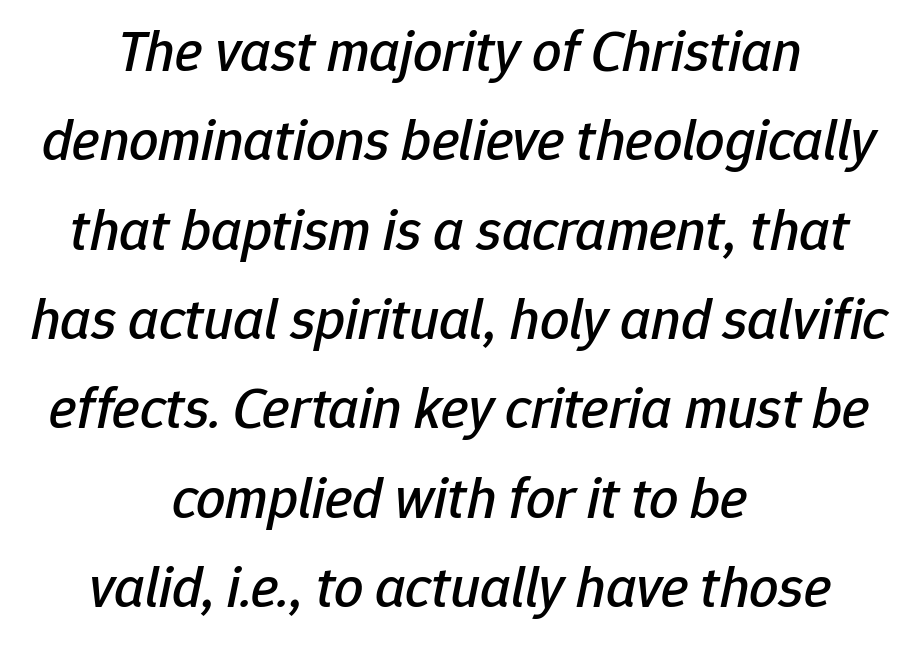
Q: Is the text italic (slanted)? A: Yes, it leans right by about 12 degrees.
Q: Is the text underlined? A: No.
Q: How is the paragraph aligned? A: Centered.
Q: Is the spacing between letters normal or unusually wide? A: Normal.
Q: Is the spacing between lines tight, normal or loose? A: Normal.
Q: Width (condensed, normal, or wide)? A: Normal.
Q: Stroke contrast? A: Low.
Q: x-height? A: Medium.
Q: Monospaced? A: No.
